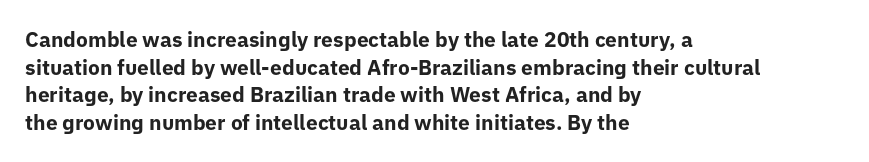
Q: Is the text bold? A: Yes.
Q: Is the text italic (slanted)? A: No, it is upright.
Q: Is the text underlined? A: No.
Q: How is the paragraph aligned? A: Left-aligned.
Q: Is the spacing between letters normal or unusually wide? A: Normal.
Q: Is the spacing between lines tight, normal or loose? A: Normal.
